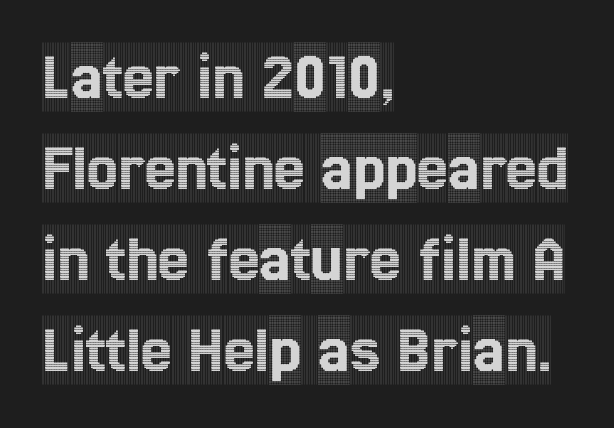
The image shows 69 px condensed serif type, upright; set left-aligned, normal line spacing (1.32x), normal letter spacing, not underlined; a large x-height.
